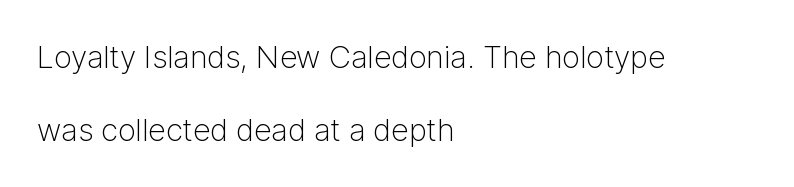
{"serif": "no", "italic": "no", "bold": "no", "weight": "light", "width": "normal", "stroke_contrast": "low", "x_height": "medium", "monospaced": "no", "underline": "no", "align": "left", "line_spacing": "loose", "line_spacing_ratio": 2.36, "letter_spacing": "normal", "letter_spacing_em": 0.0, "glyph_px": 31}
